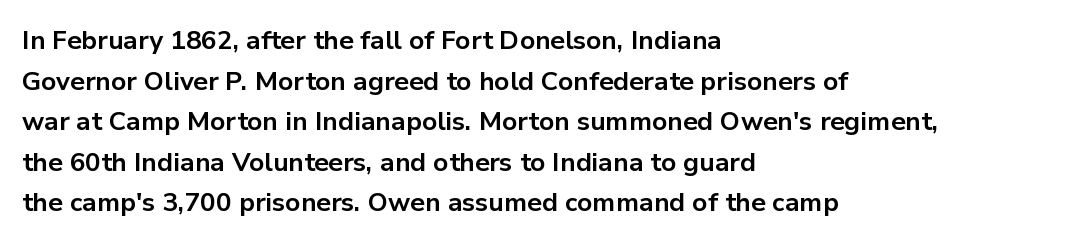
Q: Is the text bold? A: Yes.
Q: Is the text italic (slanted)? A: No, it is upright.
Q: Is the text underlined? A: No.
Q: How is the paragraph aligned? A: Left-aligned.
Q: Is the spacing between letters normal or unusually wide? A: Normal.
Q: Is the spacing between lines tight, normal or loose? A: Normal.
